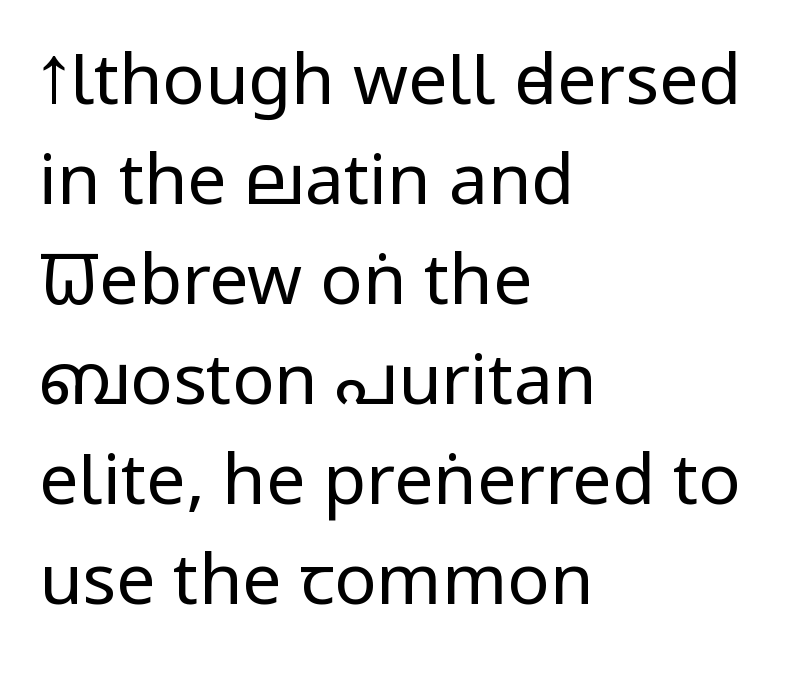
The image shows 70 px regular-weight, condensed sans-serif type, upright; set left-aligned, normal line spacing (1.43x), normal letter spacing, not underlined; low stroke contrast and a large x-height.
